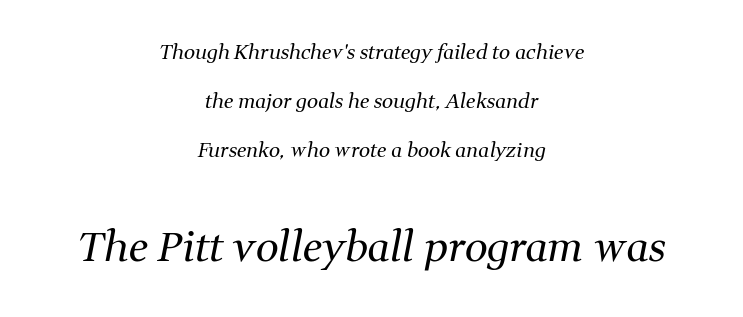
The image shows 41 px regular-weight serif type, italic (leaning right); set centered, loose line spacing (2.46x), normal letter spacing, not underlined; the second (bottom) block is 2.05x larger; medium stroke contrast and a medium x-height.
